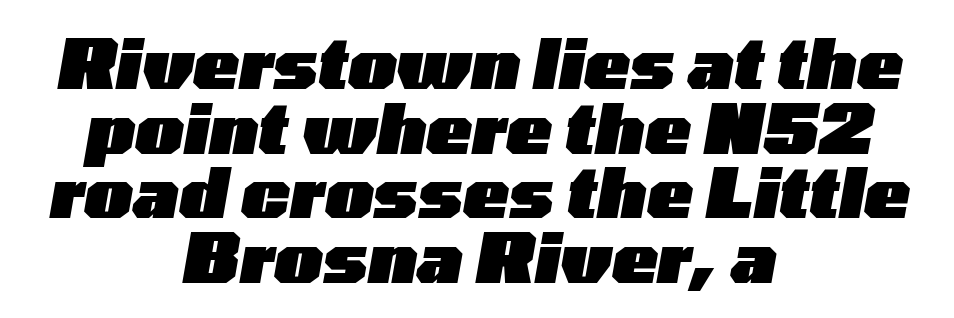
The gap between lines stays unmarked. Posture: slanted. The setting favours the middle, as headings and verse often do. The letterforms sit shoulder to shoulder at normal distance. Its strokes are broad and dark, the hallmark of bold type.
